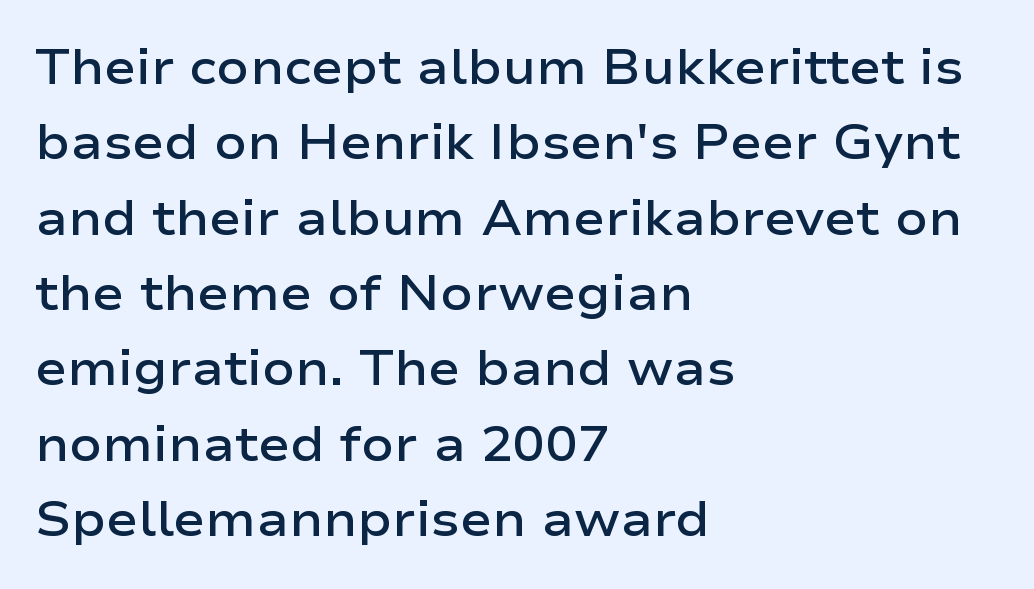
Q: Is the text bold? A: Semi-bold.
Q: Is the text italic (slanted)? A: No, it is upright.
Q: Is the typeface a serif or a sans-serif typeface? A: Sans-serif.
Q: Is the text underlined? A: No.
Q: How is the paragraph aligned? A: Left-aligned.
Q: Is the spacing between letters normal or unusually wide? A: Normal.
Q: Is the spacing between lines tight, normal or loose? A: Normal.
Q: Width (condensed, normal, or wide)? A: Wide.
Q: Stroke contrast? A: Low.
Q: x-height? A: Medium.
Q: Monospaced? A: No.
